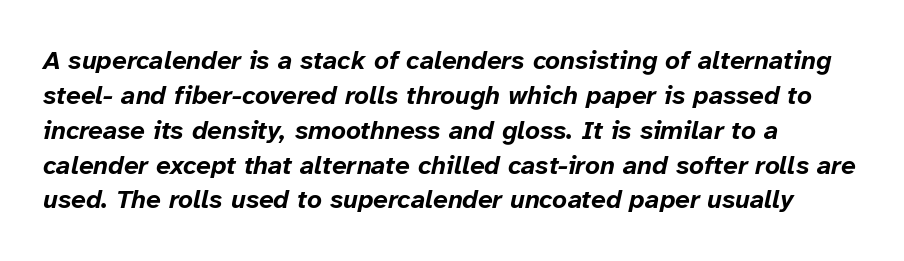
{"italic": "yes", "lean": "right", "slant_degrees": 12, "bold": "yes", "underline": "no", "align": "left", "line_spacing": "normal", "line_spacing_ratio": 1.34, "letter_spacing": "normal", "letter_spacing_em": 0.0, "glyph_px": 26}
